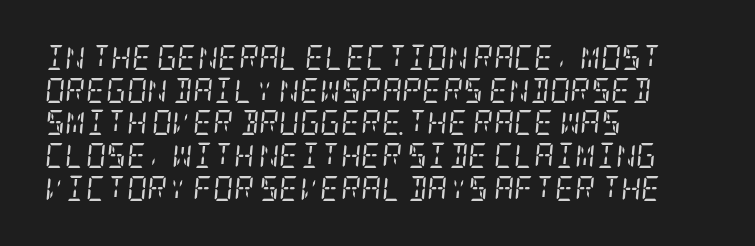
{"italic": "yes", "lean": "right", "slant_degrees": 5, "bold": "no", "underline": "no", "align": "left", "line_spacing": "normal", "line_spacing_ratio": 1.31, "letter_spacing": "normal", "letter_spacing_em": 0.0, "glyph_px": 25}
